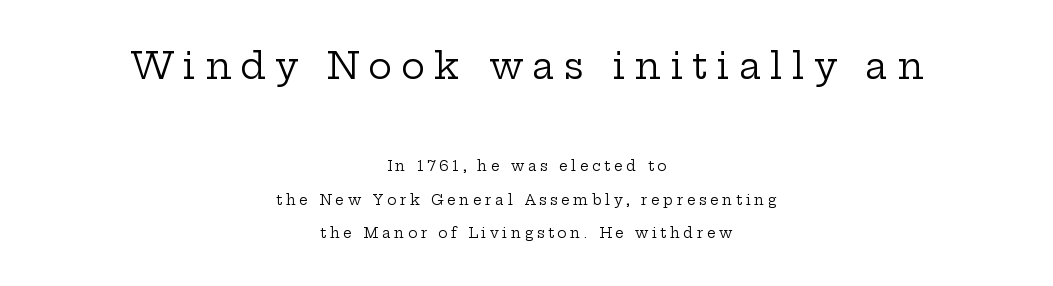
The lines are spread far apart with generous leading. The letters advance in unequal steps, a hallmark of proportional type. If you squint, the top block still reads clearly — it's the larger of the two. The type is letterspaced generously, with wide tracking. Typeset on center — no edge is straight.
